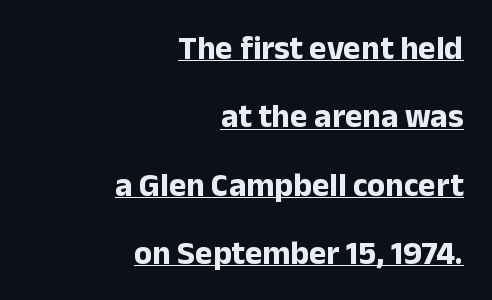
Typeset ragged left — the right edge is the straight one. This sample has the flowing, uneven cadence of proportional lettering. This sample carries an underscore along the baseline area. Airy leading.
